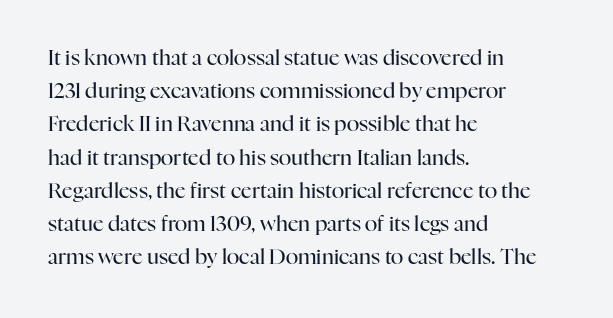
{"italic": "no", "bold": "no", "underline": "no", "align": "left", "line_spacing": "normal", "line_spacing_ratio": 1.58, "letter_spacing": "normal", "letter_spacing_em": 0.0, "glyph_px": 21}
